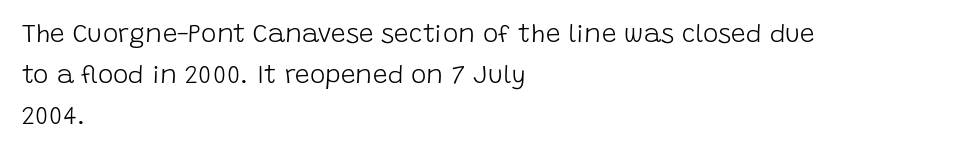
The words here are not underlined. Unbolded letterforms with no extra heft. Quick note: interline space is typical. These lines stack with their left ends in a neat column. Ordinary non-slanted type is in use. Here the glyphs are tracked normally, forming tight word shapes.
